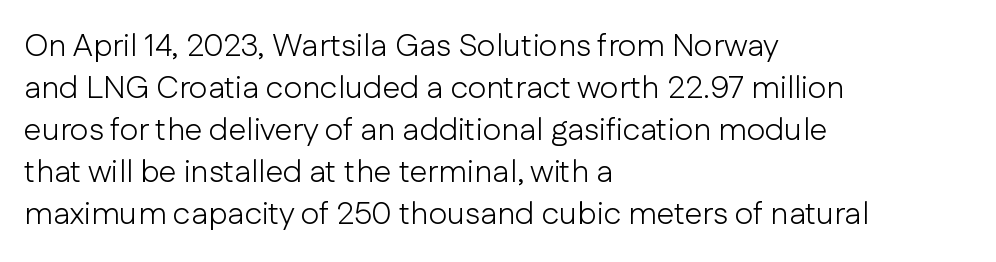
The image shows 32 px light sans-serif type, upright; set left-aligned, normal line spacing (1.31x), normal letter spacing, not underlined; low stroke contrast and a medium x-height.
